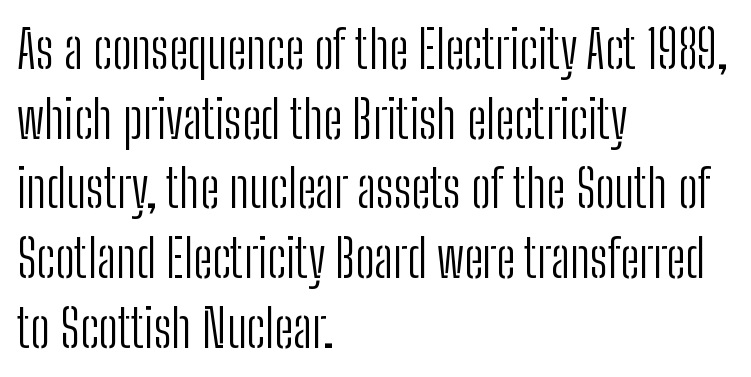
Q: Is the text bold? A: No.
Q: Is the text italic (slanted)? A: No, it is upright.
Q: Is the typeface a serif or a sans-serif typeface? A: Sans-serif.
Q: Is the text underlined? A: No.
Q: How is the paragraph aligned? A: Left-aligned.
Q: Is the spacing between letters normal or unusually wide? A: Normal.
Q: Is the spacing between lines tight, normal or loose? A: Normal.
Q: Width (condensed, normal, or wide)? A: Condensed.
Q: Stroke contrast? A: Low.
Q: x-height? A: Medium.
Q: Monospaced? A: No.
